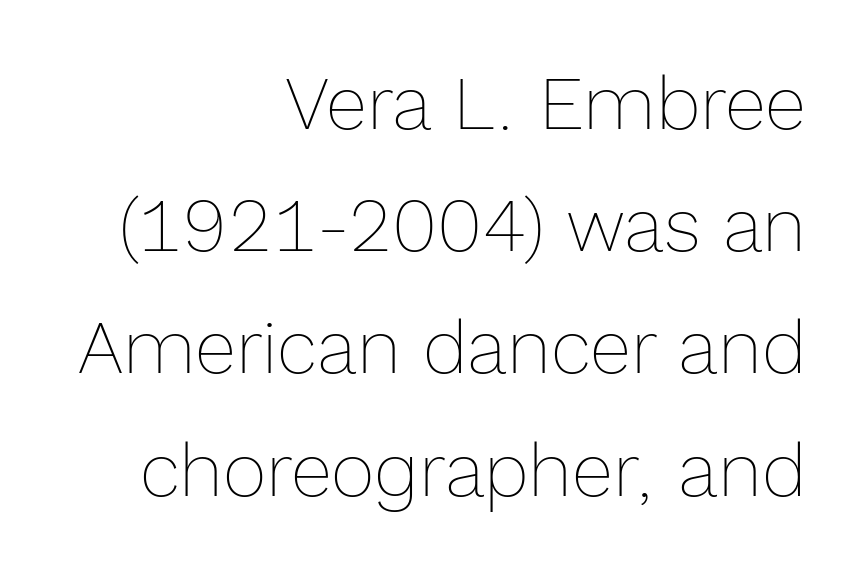
{"italic": "no", "bold": "no", "weight": "thin", "width": "normal", "x_height": "medium", "monospaced": "no", "underline": "no", "align": "right", "line_spacing": "normal", "line_spacing_ratio": 1.63, "letter_spacing": "normal", "letter_spacing_em": 0.0, "glyph_px": 75}
